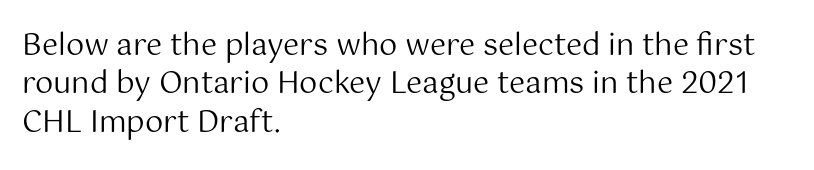
You could not count columns in this text — the font is proportionally spaced. Spacing between characters is what you'd get straight out of the box. What's the leading like? Ordinary, nothing unusual. Nobody drew a line under any word here. Stroke thickness stays within the range of a standard reading face or lighter. The setting favours the left margin, as ordinary paragraphs usually do.
